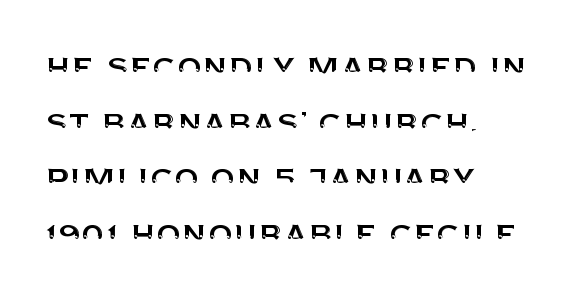
The foot of each line stays bare and open. Notice how descenders clear the ascenders below comfortably — that's standard leading. It's the straight-up-and-down kind of type. Examine the stroke ends and you'll find no serifs. A typesetter would call this proportional, since set widths differ per character. All the whitespace from short lines collects on the right.
